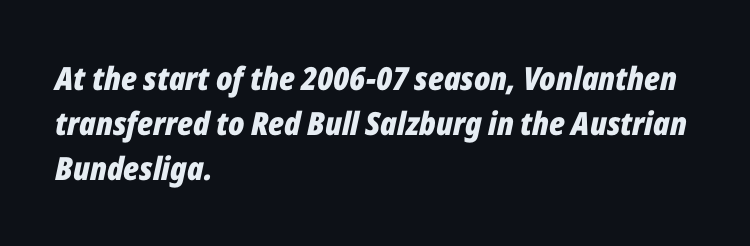
The image shows 32 px bold, condensed type, italic (leaning right); set left-aligned, normal line spacing (1.41x), normal letter spacing, not underlined; low stroke contrast and a medium x-height.
